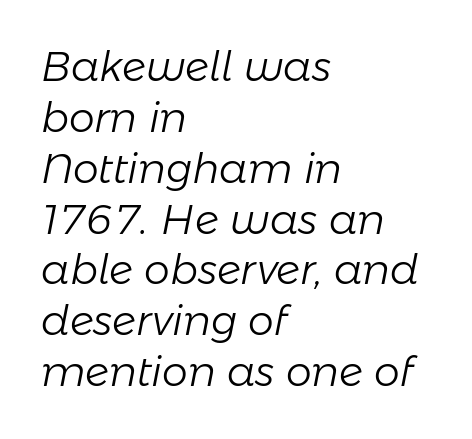
The image shows 41 px light type, italic (leaning right); set left-aligned, line spacing 1.24x, normal letter spacing, not underlined; low stroke contrast and a medium x-height.
